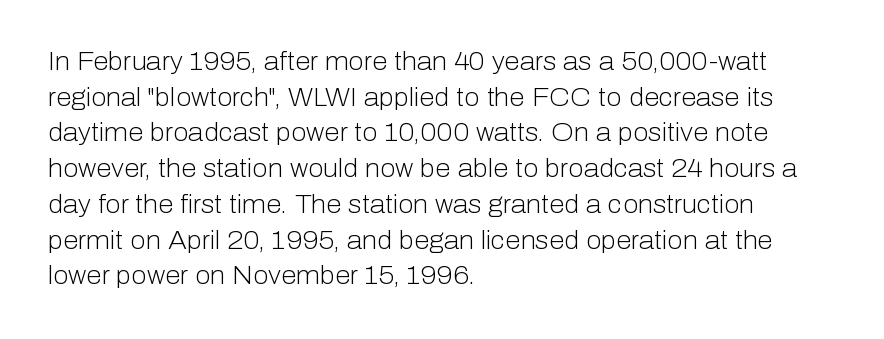
{"italic": "no", "bold": "no", "underline": "no", "align": "left", "line_spacing": "normal", "line_spacing_ratio": 1.43, "letter_spacing": "normal", "letter_spacing_em": 0.0, "glyph_px": 25}
